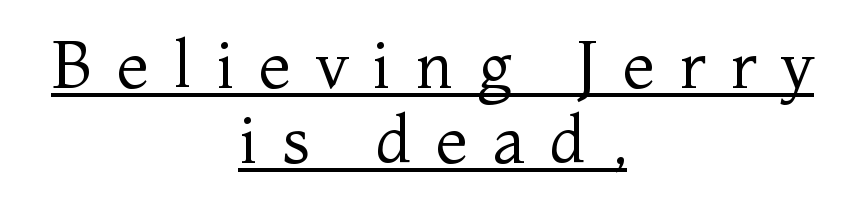
Every row of glyphs is offset so its center matches the block's center. Very little white space separates one row of letters from the next. The type family on display is of the serif kind. Characters follow at a spacing far wider than the type designer built in.
